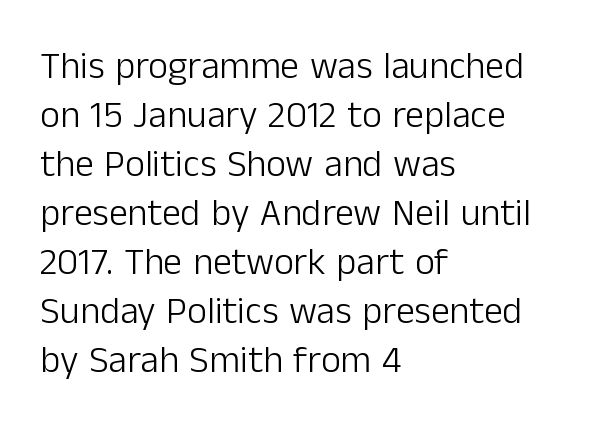
Q: Is the text bold? A: No.
Q: Is the text italic (slanted)? A: No, it is upright.
Q: Is the typeface a serif or a sans-serif typeface? A: Sans-serif.
Q: Is the text underlined? A: No.
Q: How is the paragraph aligned? A: Left-aligned.
Q: Is the spacing between letters normal or unusually wide? A: Normal.
Q: Is the spacing between lines tight, normal or loose? A: Normal.
Q: Width (condensed, normal, or wide)? A: Normal.
Q: Stroke contrast? A: Low.
Q: x-height? A: Medium.
Q: Monospaced? A: No.
